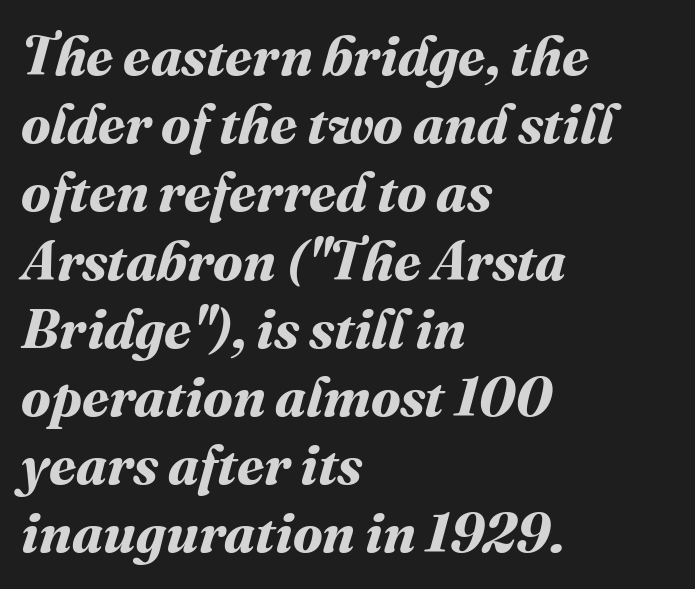
Q: Is the text bold? A: Yes.
Q: Is the text underlined? A: No.
Q: How is the paragraph aligned? A: Left-aligned.
Q: Is the spacing between letters normal or unusually wide? A: Normal.
Q: Width (condensed, normal, or wide)? A: Normal.
Q: Stroke contrast? A: Medium.
Q: x-height? A: Medium.
Q: Monospaced? A: No.
